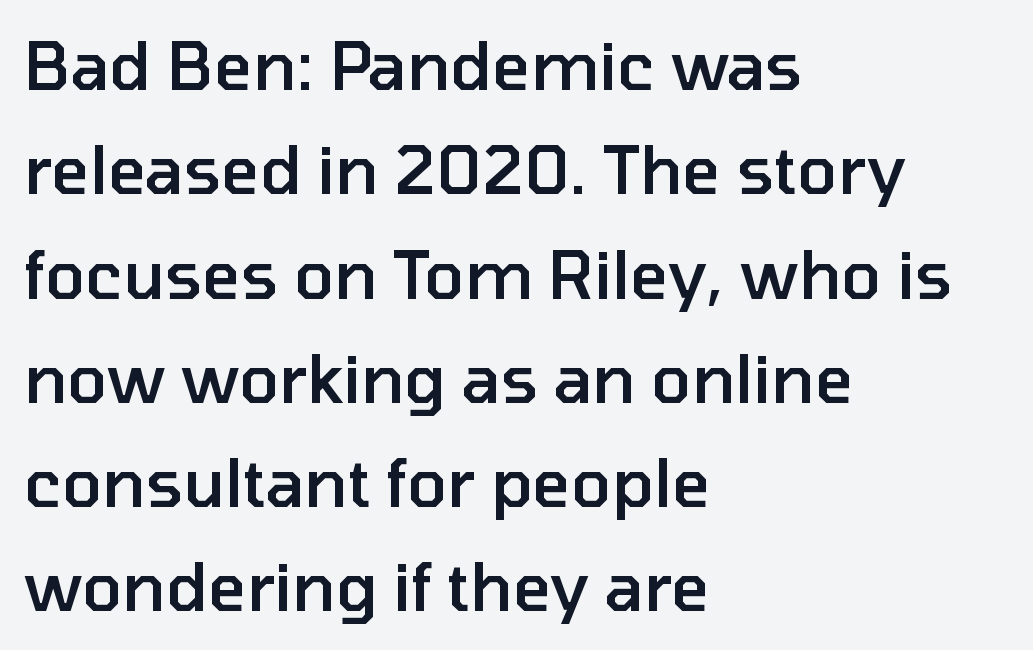
Q: Is the text bold? A: Semi-bold.
Q: Is the text italic (slanted)? A: No, it is upright.
Q: Is the typeface a serif or a sans-serif typeface? A: Sans-serif.
Q: Is the text underlined? A: No.
Q: How is the paragraph aligned? A: Left-aligned.
Q: Is the spacing between letters normal or unusually wide? A: Normal.
Q: Is the spacing between lines tight, normal or loose? A: Normal.
Q: Width (condensed, normal, or wide)? A: Normal.
Q: Stroke contrast? A: Low.
Q: x-height? A: Medium.
Q: Monospaced? A: No.
